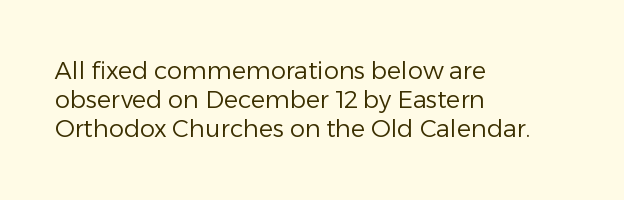
{"italic": "no", "bold": "no", "underline": "no", "align": "left", "line_spacing_ratio": 1.21, "letter_spacing": "normal", "letter_spacing_em": 0.0, "glyph_px": 24}
